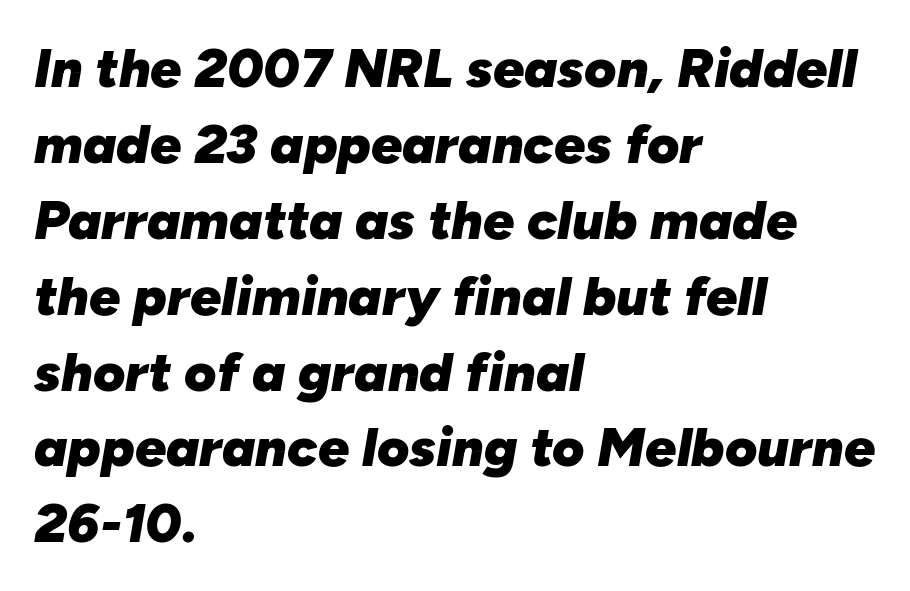
{"italic": "yes", "lean": "right", "slant_degrees": 10, "bold": "yes", "weight": "heavy", "width": "normal", "stroke_contrast": "low", "x_height": "medium", "monospaced": "no", "underline": "no", "align": "left", "line_spacing": "normal", "line_spacing_ratio": 1.38, "letter_spacing": "normal", "letter_spacing_em": 0.0, "glyph_px": 55}
